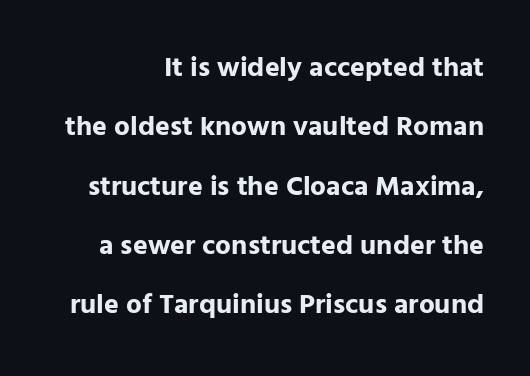
A clean baseline with only descenders dipping below it. The sample has been set heavy, in full bold. Does the lettering tilt? It doesn't — this is upright. The passage shown is typed in a proportional face where columns would drift. The passage is arranged like a letterhead date or caption credit — flush right. Is the letter spacing exaggerated? No — it looks like the ordinary default.
